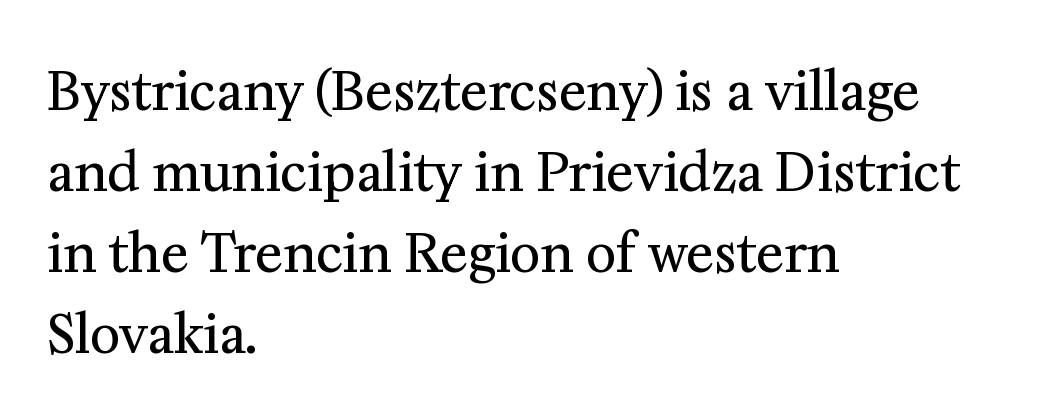
The rendering anchors every line to the left-hand side. Rows of type keep a routine distance in the vertical direction. Small tapered or slab feet sit at the stroke ends, so this counts as serif. A typesetter would call this zero additional tracking. The area under the type is left untouched. Style check: upright.
